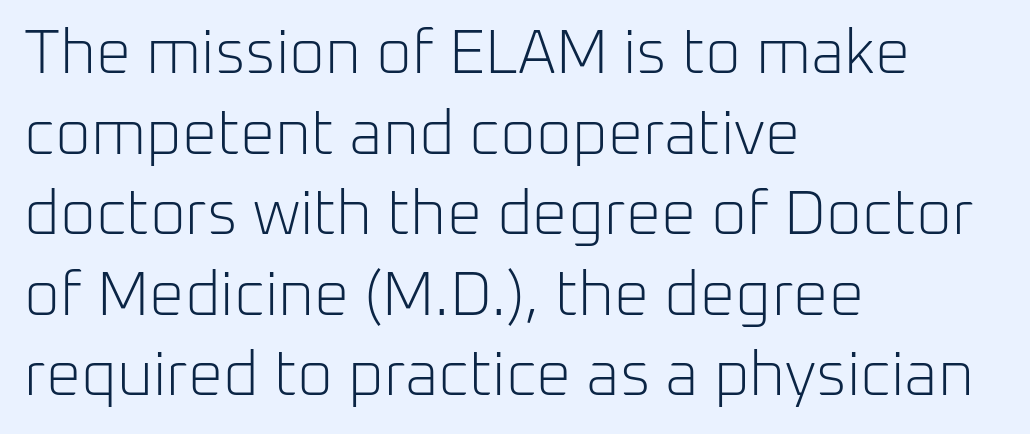
Q: Is the text bold? A: No.
Q: Is the text italic (slanted)? A: No, it is upright.
Q: Is the typeface a serif or a sans-serif typeface? A: Sans-serif.
Q: Is the text underlined? A: No.
Q: How is the paragraph aligned? A: Left-aligned.
Q: Is the spacing between letters normal or unusually wide? A: Normal.
Q: Is the spacing between lines tight, normal or loose? A: Normal.
Q: Width (condensed, normal, or wide)? A: Normal.
Q: Stroke contrast? A: Low.
Q: x-height? A: Medium.
Q: Monospaced? A: No.
